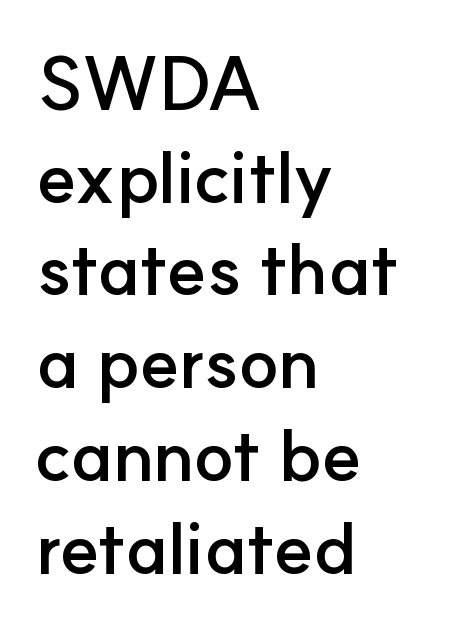
{"serif": "no", "italic": "no", "bold": "yes", "weight": "semibold", "width": "normal", "stroke_contrast": "low", "x_height": "small", "monospaced": "no", "underline": "no", "align": "left", "line_spacing": "normal", "line_spacing_ratio": 1.27, "letter_spacing": "normal", "letter_spacing_em": 0.0, "glyph_px": 73}
